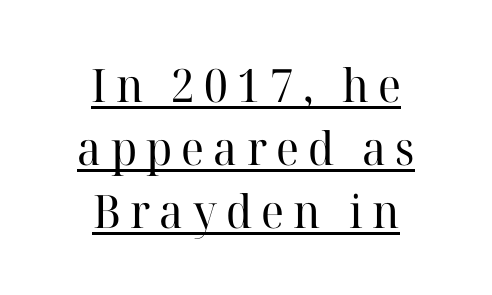
{"serif": "yes", "italic": "no", "bold": "no", "weight": "regular", "width": "normal", "stroke_contrast": "high", "x_height": "medium", "monospaced": "no", "underline": "yes", "align": "center", "line_spacing": "normal", "line_spacing_ratio": 1.37, "letter_spacing": "wide", "letter_spacing_em": 0.2, "glyph_px": 46}
